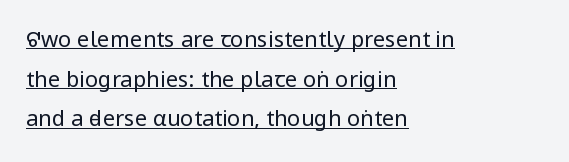
Nobody touched the tracking dial on this one. Does a line run under the words? Yes, clearly. The passage is arranged the way most books set body copy — flush left. Italic? Not at all — the glyphs are vertical.
